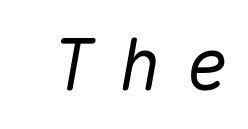
The image shows 71 px text type, italic (leaning right), monospaced; set unusually wide letter spacing (+0.35 em), not underlined; medium stroke contrast and a medium x-height.
